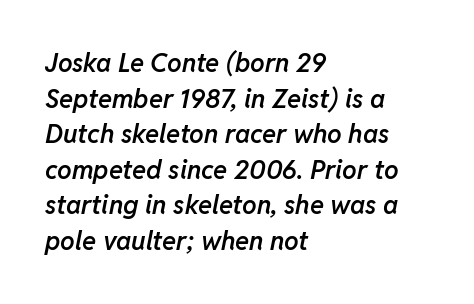
Regarding leading, the lines here are spaced in the standard way. The glyphs have the mass of a demibold cut, below bold. Each row of text sits above clean, open space. Line starts are locked; line ends wander. Tall strokes in this sample are angled rather than plumb. Here the glyphs are tracked normally, forming tight word shapes.
